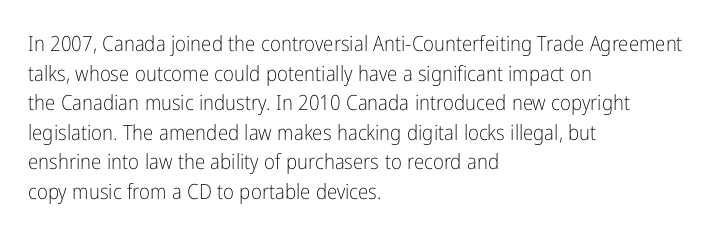
Q: Is the text bold? A: No.
Q: Is the text italic (slanted)? A: No, it is upright.
Q: Is the text underlined? A: No.
Q: How is the paragraph aligned? A: Left-aligned.
Q: Is the spacing between letters normal or unusually wide? A: Normal.
Q: Is the spacing between lines tight, normal or loose? A: Normal.
